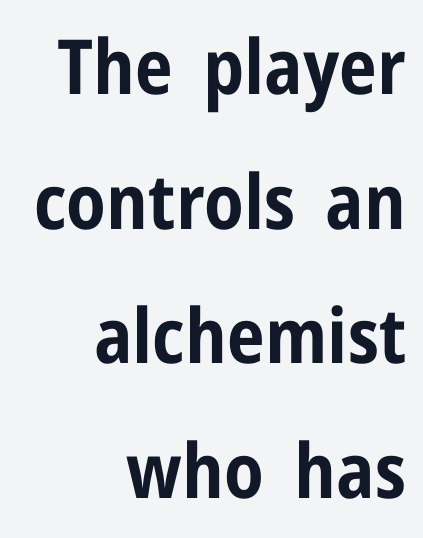
The image shows 76 px bold, condensed sans-serif type, upright; set right-aligned, line spacing 1.77x, normal letter spacing, not underlined; low stroke contrast and a medium x-height.
